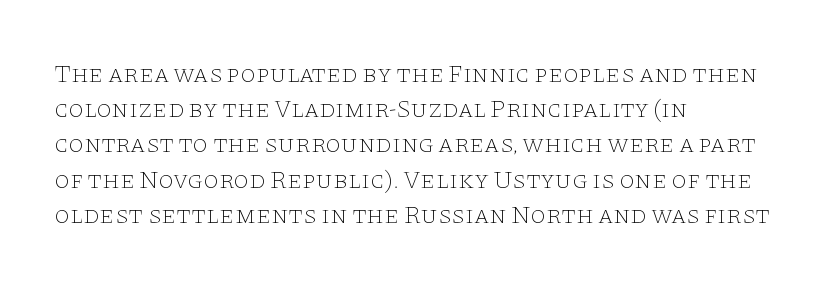
Weight: not bold — regular or lighter. Summary of vertical rhythm: regular, with standard interline spacing. Italic? Not at all — the glyphs are vertical. Words appear dense and cohesive because spacing is normal. Glance below the letters and you will spot only blank space.
